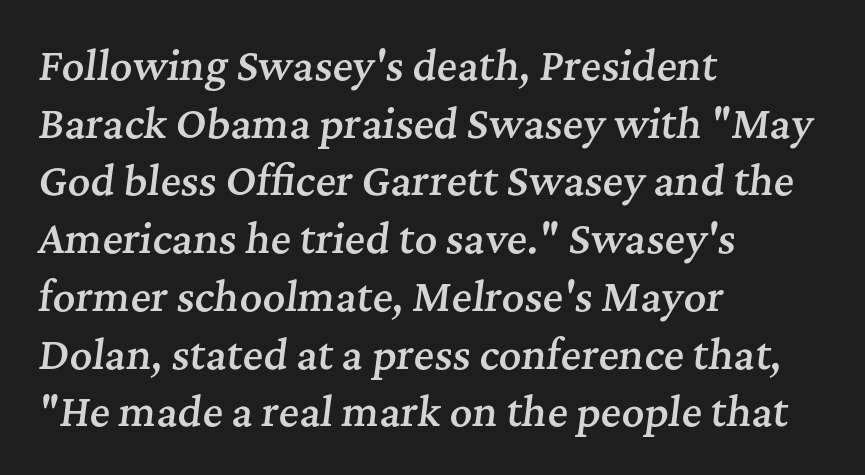
The image shows 39 px semibold serif type, italic (leaning right); set left-aligned, normal line spacing (1.48x), normal letter spacing, not underlined; medium stroke contrast and a medium x-height.
